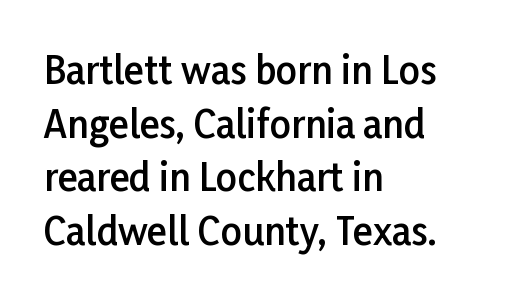
Q: Is the text bold? A: Semi-bold.
Q: Is the text italic (slanted)? A: No, it is upright.
Q: Is the typeface a serif or a sans-serif typeface? A: Sans-serif.
Q: Is the text underlined? A: No.
Q: How is the paragraph aligned? A: Left-aligned.
Q: Is the spacing between letters normal or unusually wide? A: Normal.
Q: Is the spacing between lines tight, normal or loose? A: Normal.
Q: Width (condensed, normal, or wide)? A: Normal.
Q: Stroke contrast? A: Low.
Q: x-height? A: Medium.
Q: Monospaced? A: No.
